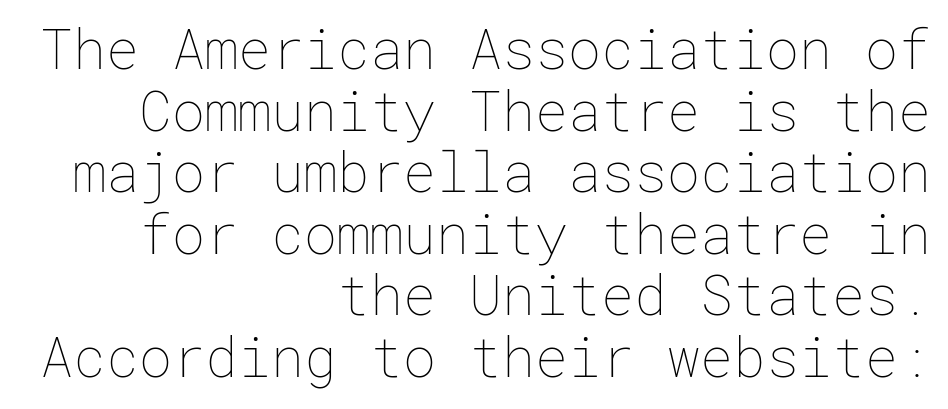
Q: Is the text bold? A: No.
Q: Is the text italic (slanted)? A: No, it is upright.
Q: Is the text underlined? A: No.
Q: How is the paragraph aligned? A: Right-aligned.
Q: Is the spacing between letters normal or unusually wide? A: Normal.
Q: Is the spacing between lines tight, normal or loose? A: Tight.
Q: Width (condensed, normal, or wide)? A: Normal.
Q: Stroke contrast? A: Low.
Q: x-height? A: Medium.
